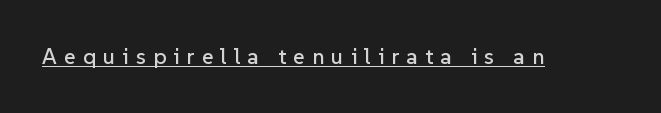
The image shows 22 px text type, upright; set unusually wide letter spacing (+0.33 em), underlined.
